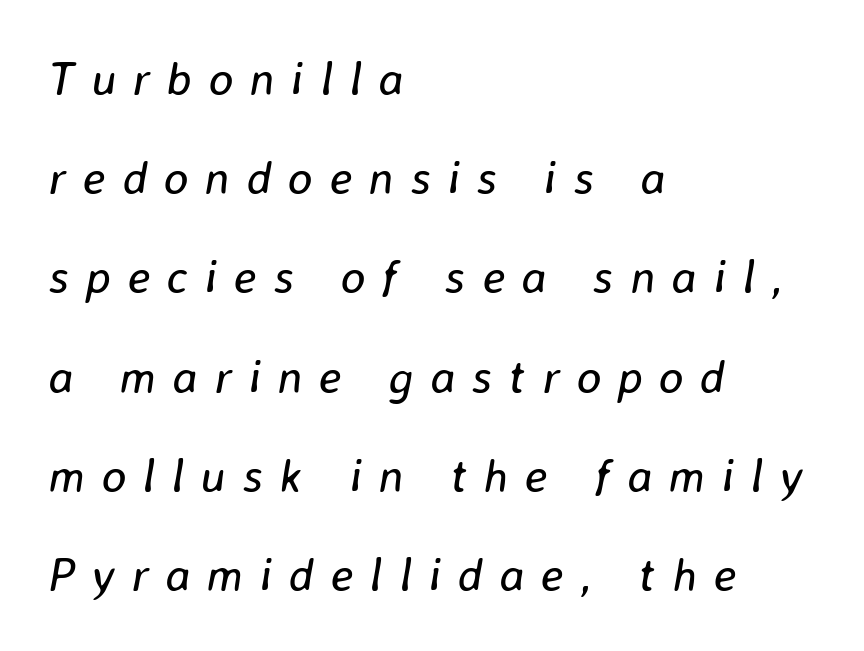
The letters look calm and open, with moderate or lighter stems. Proportional: the letters do not fall into vertical columns. Leading is clearly above the norm, producing a sparse column. This rendering widens character spacing well past its baseline value. If you drew a ruler down the left edge, every line would touch it. Beneath every word, the page is bare.
